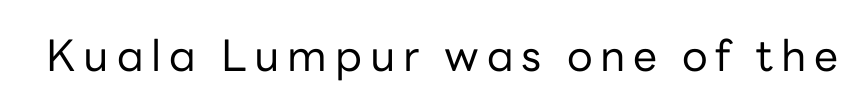
{"serif": "no", "italic": "no", "bold": "no", "weight": "regular", "width": "normal", "stroke_contrast": "low", "x_height": "medium", "monospaced": "no", "underline": "no", "glyph_px": 43}
